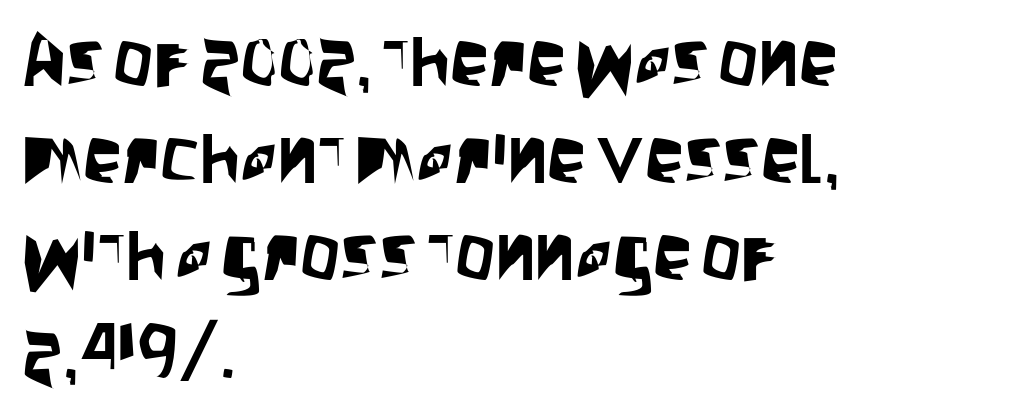
The image shows 79 px condensed sans-serif type, upright; set left-aligned, line spacing 1.23x, normal letter spacing, not underlined; low stroke contrast and a large x-height.
